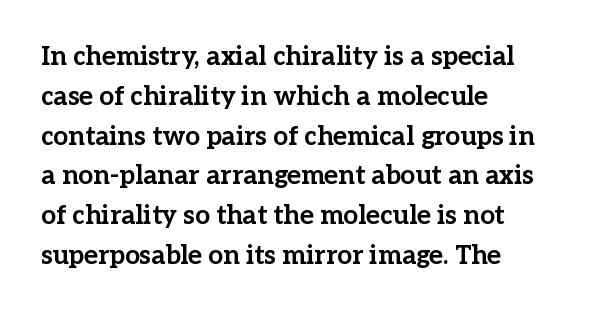
{"italic": "no", "bold": "yes", "underline": "no", "align": "left", "line_spacing": "normal", "line_spacing_ratio": 1.53, "letter_spacing": "normal", "letter_spacing_em": 0.0, "glyph_px": 26}
